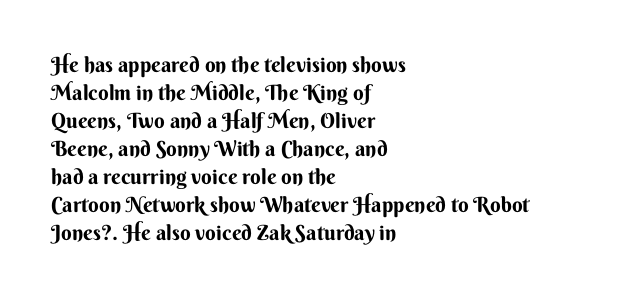
Q: Is the text bold? A: Yes.
Q: Is the text italic (slanted)? A: No, it is upright.
Q: Is the text underlined? A: No.
Q: How is the paragraph aligned? A: Left-aligned.
Q: Is the spacing between letters normal or unusually wide? A: Normal.
Q: Is the spacing between lines tight, normal or loose? A: Normal.
